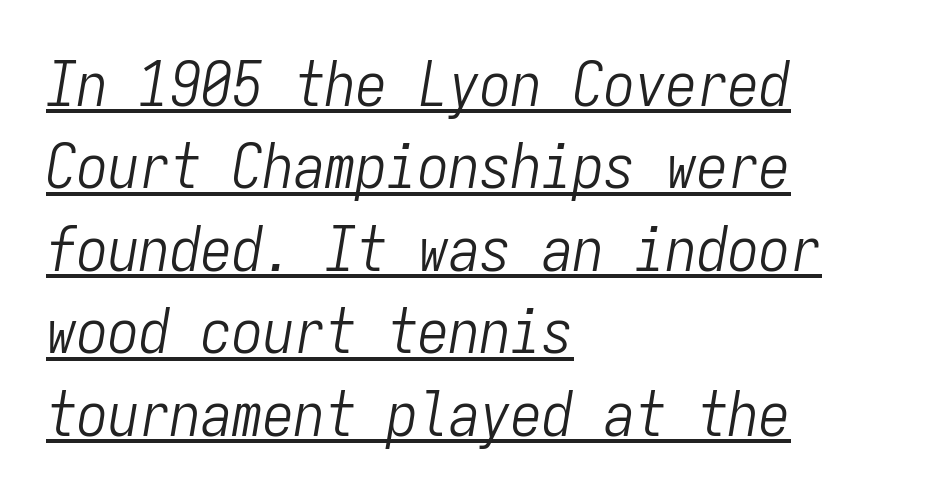
Slant detected: the letters are inclined. The passage shown is typed in a monospace face where columns stay perfectly aligned. Underlined type. The font sits on the lighter half of the weight spectrum, regular included. Line spacing here is normal.
